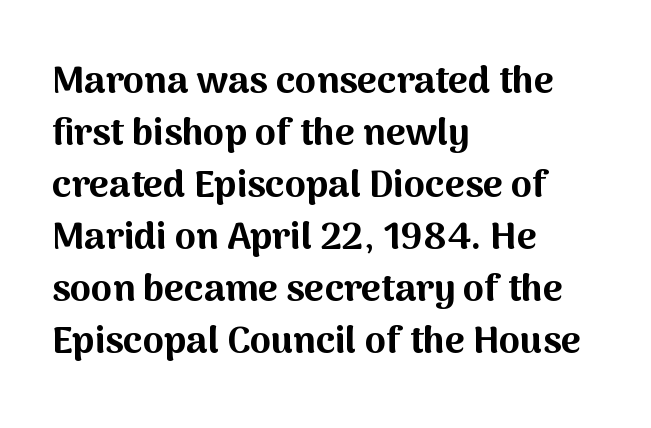
{"serif": "no", "italic": "no", "bold": "yes", "weight": "bold", "width": "normal", "stroke_contrast": "medium", "x_height": "medium", "monospaced": "no", "underline": "no", "align": "left", "line_spacing": "normal", "line_spacing_ratio": 1.37, "letter_spacing": "normal", "letter_spacing_em": 0.0, "glyph_px": 38}
